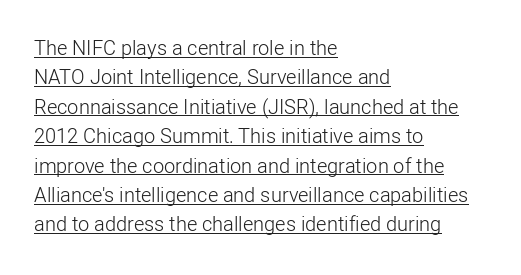
The font sits on the lighter half of the weight spectrum, regular included. Standard letterfit; no display-style spreading of the glyphs. A baseline rule has been typeset under these characters. Tall strokes in this sample are plumb rather than angled.
